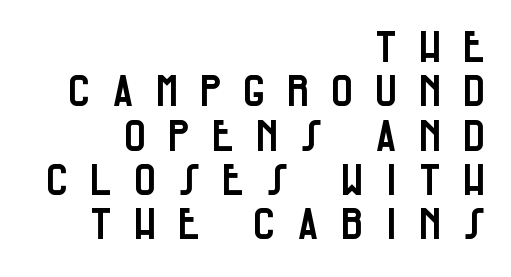
Every row of glyphs terminates at an identical x-position on the right. The rendering uses natural spacing where letterforms have individual widths. This sample uses a sans-serif face. Glance below the letters and you will spot only blank space. Students, observe: this is what under-led, compact text looks like. Inter-character spacing is expanded well beyond the font's built-in metrics.
